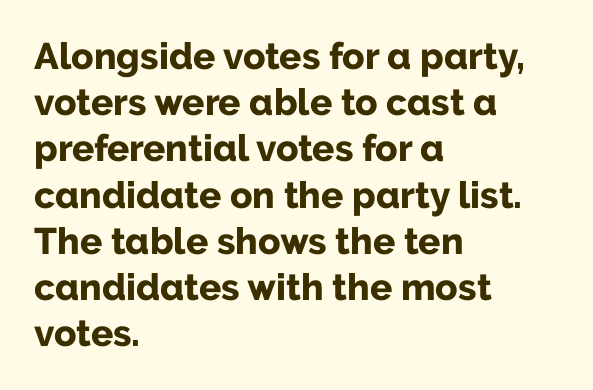
Q: Is the text bold? A: Yes.
Q: Is the text italic (slanted)? A: No, it is upright.
Q: Is the typeface a serif or a sans-serif typeface? A: Sans-serif.
Q: Is the text underlined? A: No.
Q: How is the paragraph aligned? A: Left-aligned.
Q: Is the spacing between letters normal or unusually wide? A: Normal.
Q: Is the spacing between lines tight, normal or loose? A: Normal.
Q: Width (condensed, normal, or wide)? A: Normal.
Q: Stroke contrast? A: Low.
Q: x-height? A: Medium.
Q: Monospaced? A: No.
